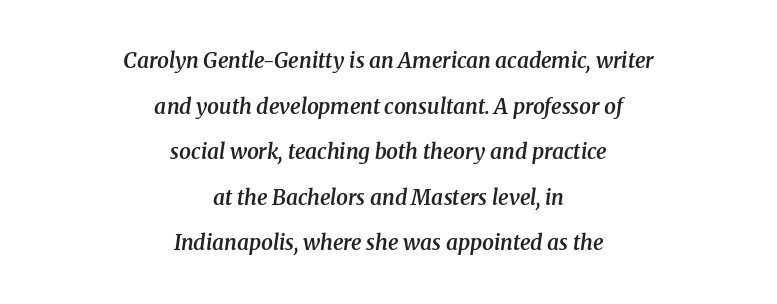
Standard letterfit; no display-style spreading of the glyphs. Whoever set this chose breathing room over compactness in the vertical rhythm. Underlining? Definitely not there. Look at the stroke-to-counter ratio: somewhat heavy, a semibold.
